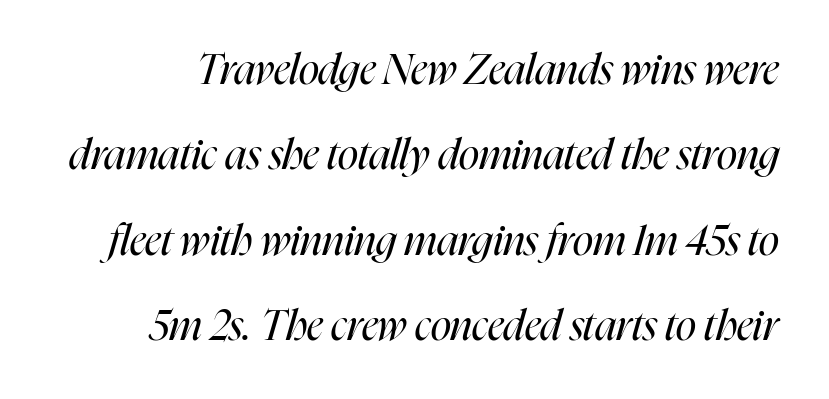
{"italic": "yes", "lean": "right", "slant_degrees": 16, "bold": "no", "weight": "regular", "width": "condensed", "stroke_contrast": "high", "x_height": "medium", "monospaced": "no", "underline": "no", "line_spacing": "loose", "line_spacing_ratio": 2.03, "letter_spacing": "normal", "letter_spacing_em": 0.0, "glyph_px": 42}
